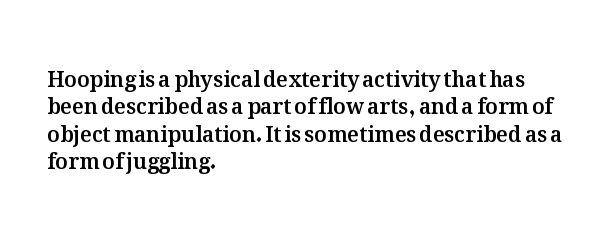
The image shows 21 px text type, upright; set left-aligned, normal line spacing (1.3x), normal letter spacing, not underlined.
